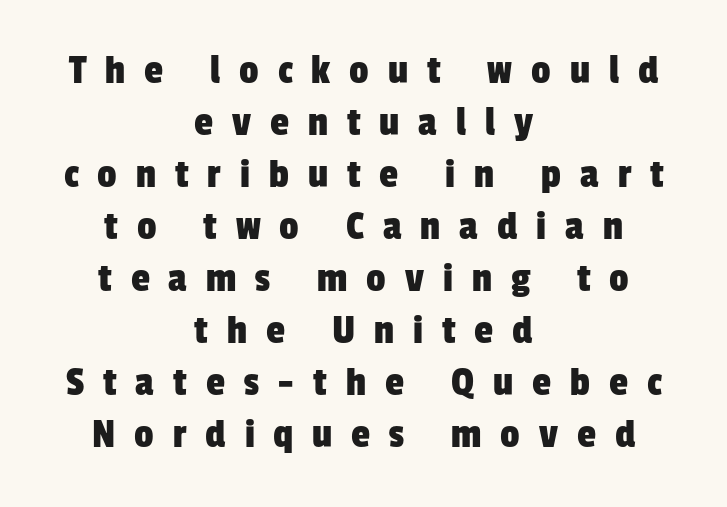
What stands out about the letter spacing? Its width — letters are far apart. Where is the straight margin? There isn't one; the lines are centered. The passage shown is typed in a proportional face where columns would drift. Each row of text sits above clean, open space. The characters display no serif detailing; their extremities are plain.
